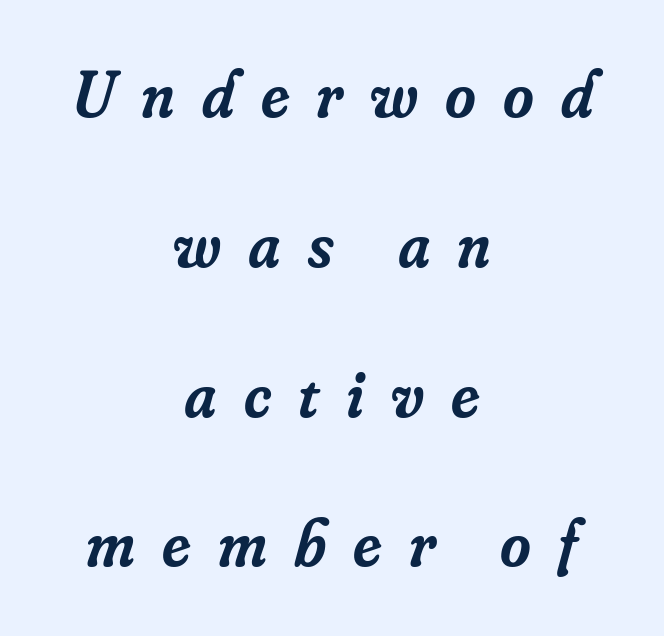
Q: Is the text bold? A: Semi-bold.
Q: Is the text italic (slanted)? A: Yes, it leans right by about 16 degrees.
Q: Is the typeface a serif or a sans-serif typeface? A: Serif.
Q: Is the text underlined? A: No.
Q: How is the paragraph aligned? A: Centered.
Q: Is the spacing between letters normal or unusually wide? A: Unusually wide.
Q: Is the spacing between lines tight, normal or loose? A: Loose.
Q: Width (condensed, normal, or wide)? A: Normal.
Q: Stroke contrast? A: Low.
Q: x-height? A: Small.
Q: Monospaced? A: No.
